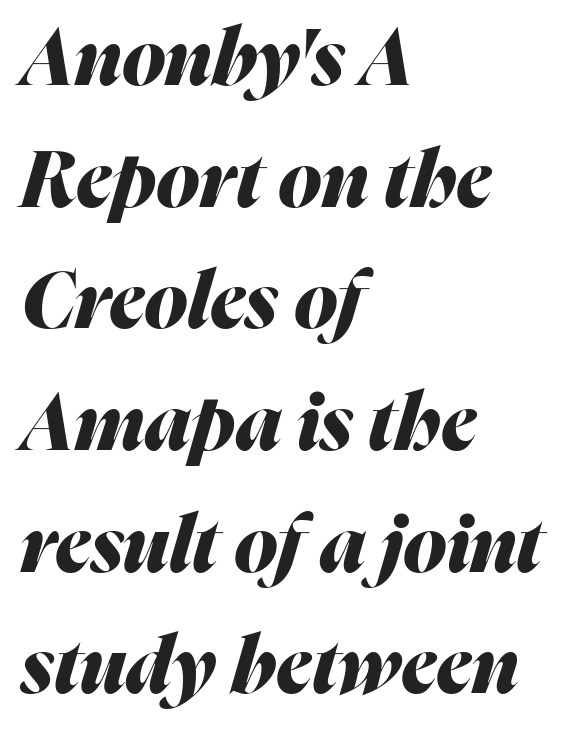
{"italic": "yes", "lean": "right", "slant_degrees": 16, "bold": "yes", "weight": "heavy", "width": "normal", "stroke_contrast": "medium", "x_height": "medium", "monospaced": "no", "underline": "no", "align": "left", "line_spacing": "normal", "line_spacing_ratio": 1.54, "letter_spacing": "normal", "letter_spacing_em": 0.0, "glyph_px": 79}
